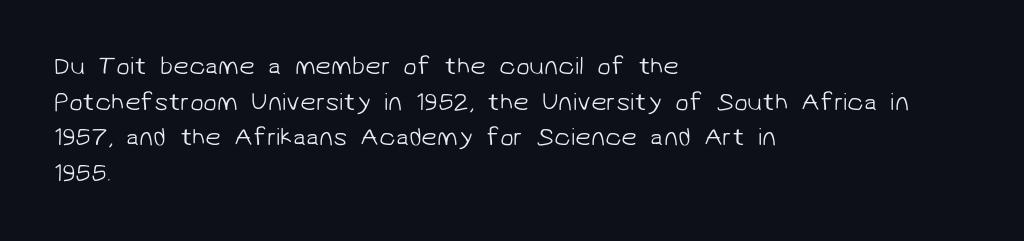
The line-height multiplier appears to be the usual default. Descenders hang freely into open space. These lines are set flush left with a ragged right edge. The weight would be labelled regular, book, light, or lighter still.
